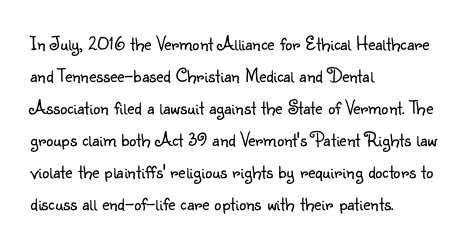
Caption: standard tracking, unaltered. The line-height multiplier appears to be the usual default. Type without underlining. This sample uses an upright cut, with every glyph sitting square on the baseline. This rendering uses left alignment, leaving the right contour irregular. The characters are drawn with everyday or finer stroke widths.
